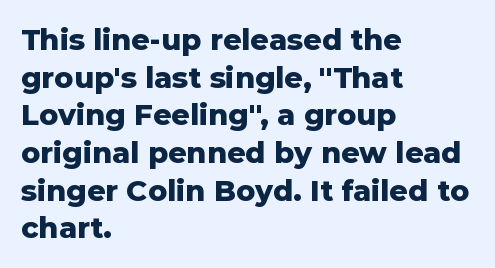
{"serif": "no", "italic": "no", "bold": "yes", "weight": "heavy", "width": "normal", "stroke_contrast": "low", "x_height": "medium", "monospaced": "no", "underline": "no", "align": "left", "line_spacing": "normal", "line_spacing_ratio": 1.3, "letter_spacing": "normal", "letter_spacing_em": 0.0, "glyph_px": 29}
